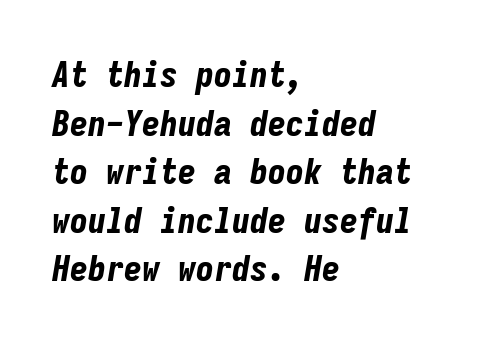
These words are printed bold, with thick strokes throughout. Vertically, the passage feels balanced, rows spaced as you'd expect. This sample uses plain, unmodified letter spacing. In terms of posture, this sample is oblique.
